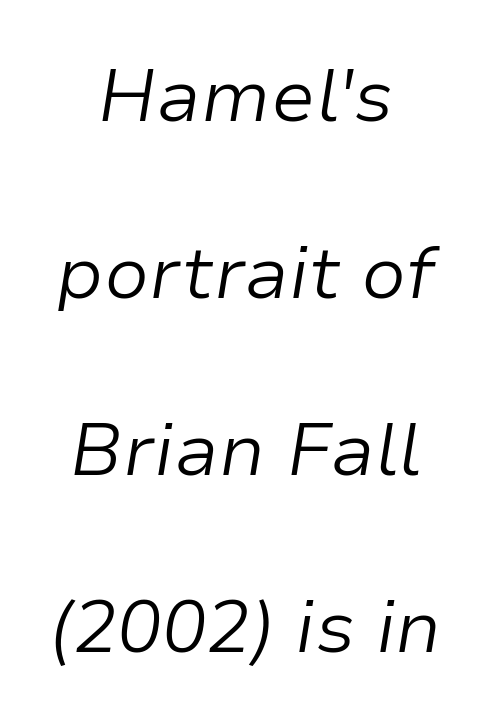
Compared with typical paragraphs, the rows here are farther apart. Descender tails drop into unmarked territory. Caption: standard tracking, unaltered. A quiet, ordinary-to-light weight characterises the typeface.
